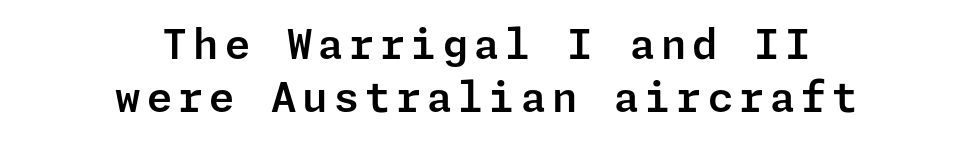
Each letter's strokes conclude bluntly, with no projecting serifs. Type without underlining. The lines in this sample share a center point and differ in where they start and stop. These lines sit exactly where default settings would place them.
